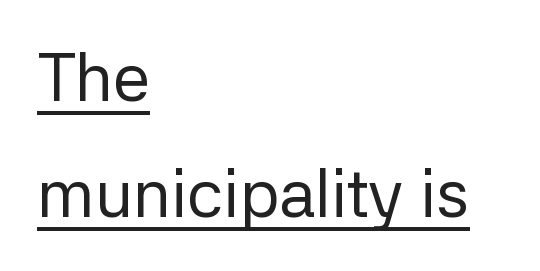
Are there feet on the stems? There aren't — it's a sans. Ascenders rise straight up at ninety degrees. Caption: face not bold, strokes unweighted. Reading down the block, your eye returns to a fixed left position each line.
